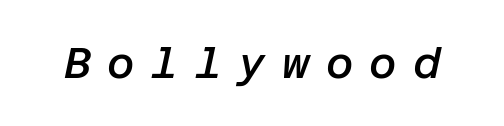
{"italic": "yes", "lean": "right", "slant_degrees": 12, "bold": "semi", "weight": "semibold", "width": "normal", "stroke_contrast": "low", "x_height": "large", "underline": "no", "letter_spacing": "wide", "letter_spacing_em": 0.39, "glyph_px": 42}
